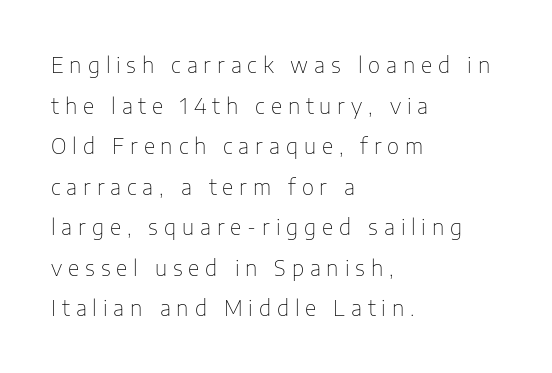
{"italic": "no", "bold": "no", "underline": "no", "align": "left", "line_spacing": "loose", "line_spacing_ratio": 1.93, "letter_spacing": "wide", "letter_spacing_em": 0.28, "glyph_px": 21}
